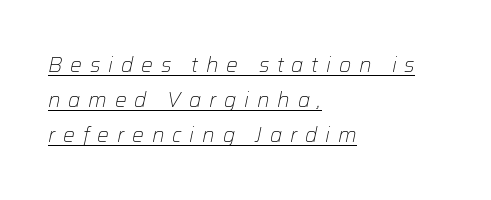
{"italic": "yes", "lean": "right", "slant_degrees": 12, "bold": "no", "underline": "yes", "align": "left", "line_spacing": "normal", "line_spacing_ratio": 1.66, "letter_spacing": "wide", "letter_spacing_em": 0.37, "glyph_px": 21}
